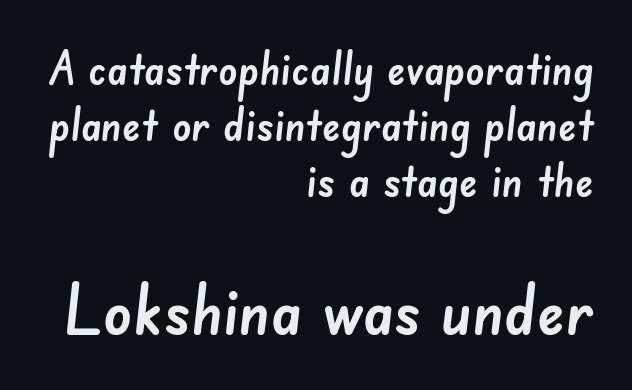
The image shows 71 px sans-serif type; set right-aligned, line spacing 1.19x, normal letter spacing, not underlined; the second (bottom) block is 1.51x larger; low stroke contrast and a small x-height.
